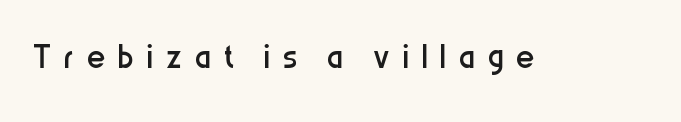
What stands out about the letter spacing? Its width — letters are far apart. Decoration check: the copy has no underline. Is there any slant? The stems are plumb. Serif or sans? Sans — the stroke terminals are bare.
